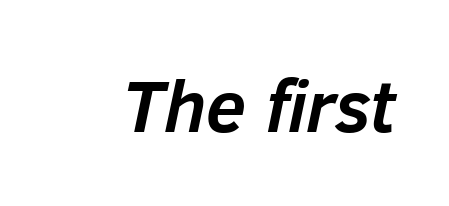
{"italic": "yes", "lean": "right", "slant_degrees": 12, "bold": "yes", "weight": "semibold", "width": "normal", "stroke_contrast": "low", "x_height": "medium", "monospaced": "no", "underline": "no", "letter_spacing": "normal", "letter_spacing_em": 0.0, "glyph_px": 73}
